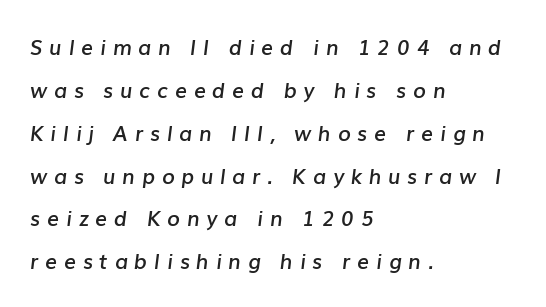
The image shows 21 px text type, italic (leaning right); set left-aligned, loose line spacing (2.04x), unusually wide letter spacing (+0.32 em), not underlined.
